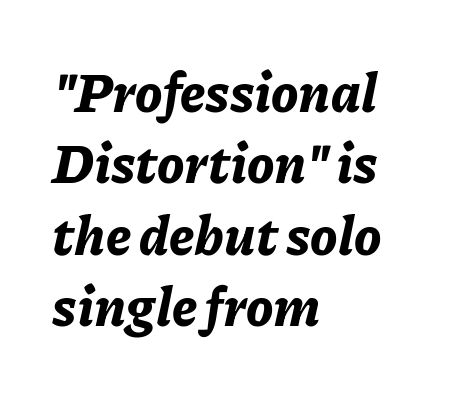
The letters advance in unequal steps, a hallmark of proportional type. Designer's note — italics engaged. These lines carry a lot of weight — the face is fully bold. Notice how descenders clear the ascenders below comfortably — that's standard leading. Tracking value appears to be zero — textbook default spacing.
